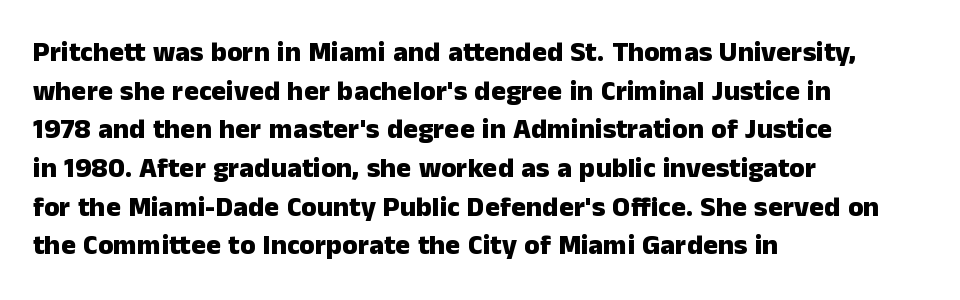
{"serif": "no", "italic": "no", "bold": "yes", "weight": "heavy", "width": "normal", "stroke_contrast": "low", "x_height": "medium", "monospaced": "no", "underline": "no", "align": "left", "line_spacing": "normal", "line_spacing_ratio": 1.38, "letter_spacing": "normal", "letter_spacing_em": 0.0, "glyph_px": 28}
